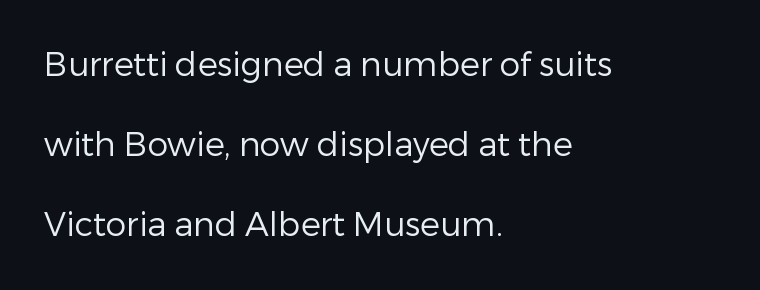
Q: Is the text bold? A: No.
Q: Is the text italic (slanted)? A: No, it is upright.
Q: Is the typeface a serif or a sans-serif typeface? A: Sans-serif.
Q: Is the text underlined? A: No.
Q: How is the paragraph aligned? A: Left-aligned.
Q: Is the spacing between letters normal or unusually wide? A: Normal.
Q: Is the spacing between lines tight, normal or loose? A: Loose.
Q: Width (condensed, normal, or wide)? A: Normal.
Q: Stroke contrast? A: Low.
Q: x-height? A: Medium.
Q: Monospaced? A: No.
